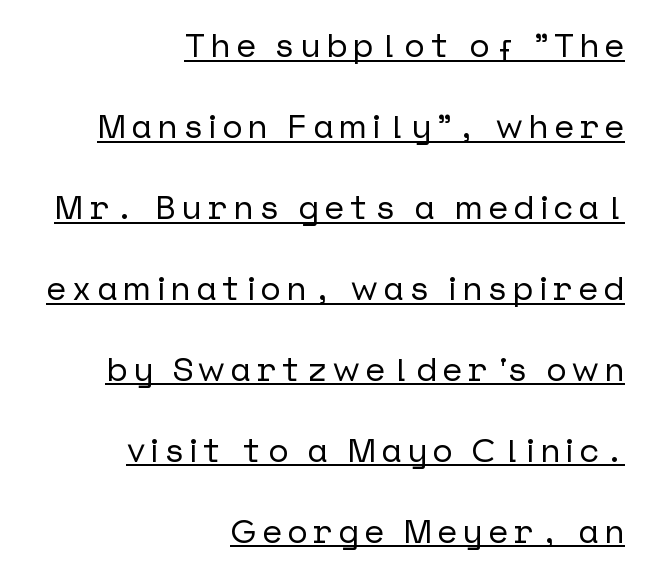
The rag falls on the left side of this text block. Regarding leading, the lines here are spaced well apart. Every character sits straight up, as roman type does. Does a line run under the words? Yes, clearly. This sample uses a sans-serif face.
